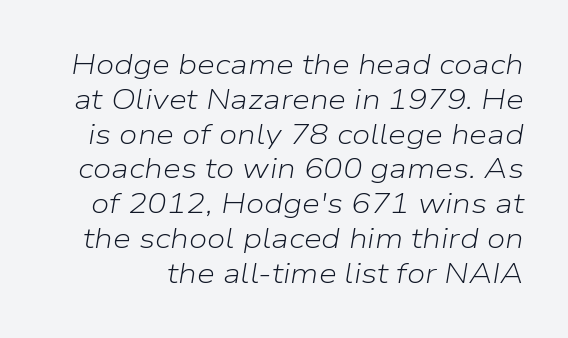
{"italic": "yes", "lean": "right", "slant_degrees": 9, "bold": "no", "weight": "light", "width": "normal", "stroke_contrast": "low", "x_height": "medium", "monospaced": "no", "underline": "no", "line_spacing_ratio": 1.2, "letter_spacing": "normal", "letter_spacing_em": 0.0, "glyph_px": 29}
